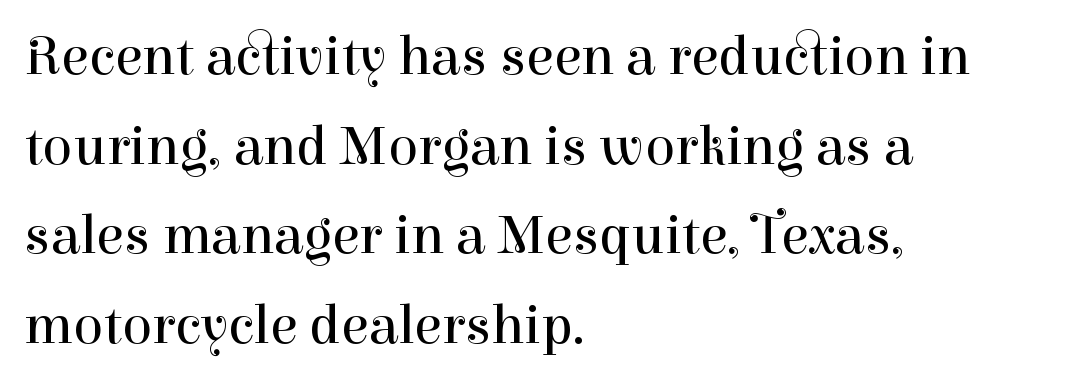
The image shows 56 px regular-weight serif type, upright; set left-aligned, normal line spacing (1.6x), normal letter spacing, not underlined; high stroke contrast and a medium x-height.
